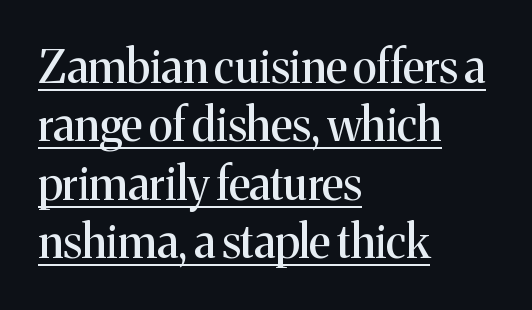
{"serif": "yes", "italic": "no", "width": "normal", "stroke_contrast": "medium", "x_height": "medium", "monospaced": "no", "underline": "yes", "align": "left", "line_spacing": "normal", "line_spacing_ratio": 1.3, "letter_spacing": "normal", "letter_spacing_em": 0.0, "glyph_px": 45}
